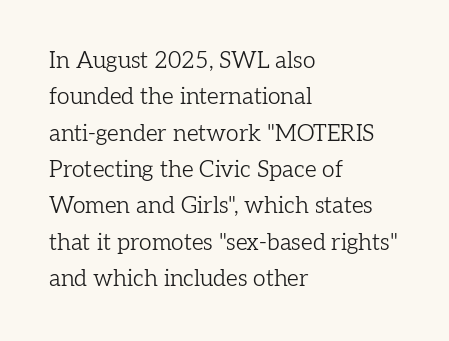
Compared with typical paragraphs, the rows here are spaced about the same. The letterforms sit at book weight or below. Ascenders rise straight up at ninety degrees. The lines are quadded left. Check the space under the baseline: it is left empty. Tracking value appears to be zero — textbook default spacing.
